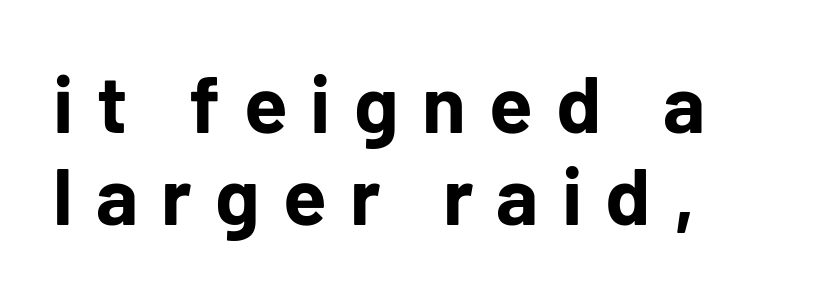
Q: Is the text bold? A: Yes.
Q: Is the text italic (slanted)? A: No, it is upright.
Q: Is the typeface a serif or a sans-serif typeface? A: Sans-serif.
Q: Is the text underlined? A: No.
Q: How is the paragraph aligned? A: Left-aligned.
Q: Is the spacing between letters normal or unusually wide? A: Unusually wide.
Q: Is the spacing between lines tight, normal or loose? A: Tight.
Q: Width (condensed, normal, or wide)? A: Normal.
Q: Stroke contrast? A: Low.
Q: x-height? A: Medium.
Q: Monospaced? A: No.
